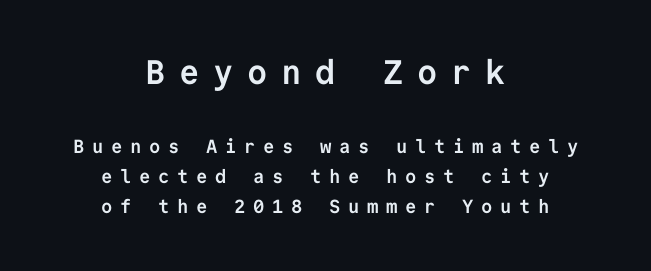
{"serif": "no", "italic": "no", "bold": "yes", "weight": "semibold", "width": "normal", "stroke_contrast": "low", "x_height": "medium", "monospaced": "yes", "underline": "no", "align": "center", "line_spacing": "normal", "line_spacing_ratio": 1.6, "letter_spacing": "wide", "letter_spacing_em": 0.4, "larger_block": "first", "size_ratio": 1.79, "glyph_px": 34}
